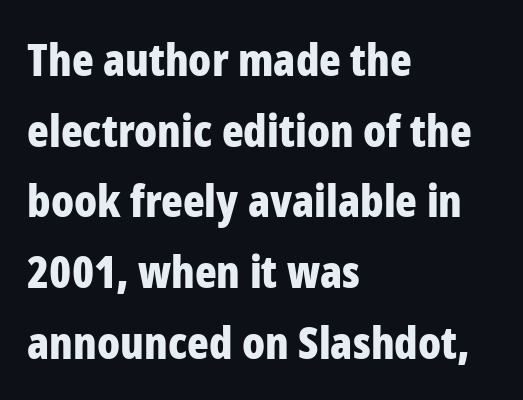
{"serif": "no", "italic": "no", "bold": "yes", "weight": "bold", "width": "condensed", "stroke_contrast": "low", "x_height": "medium", "monospaced": "no", "underline": "no", "align": "left", "line_spacing": "normal", "line_spacing_ratio": 1.57, "letter_spacing": "normal", "letter_spacing_em": 0.0, "glyph_px": 45}
